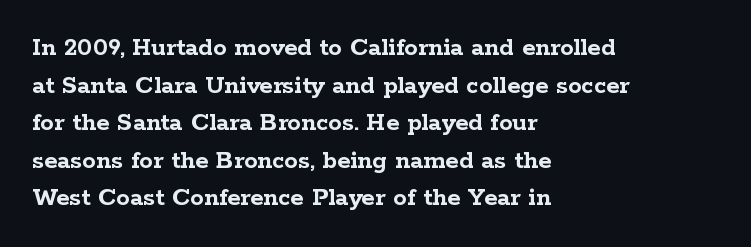
{"italic": "no", "bold": "yes", "underline": "no", "align": "left", "line_spacing": "normal", "line_spacing_ratio": 1.39, "letter_spacing": "normal", "letter_spacing_em": 0.0, "glyph_px": 27}
